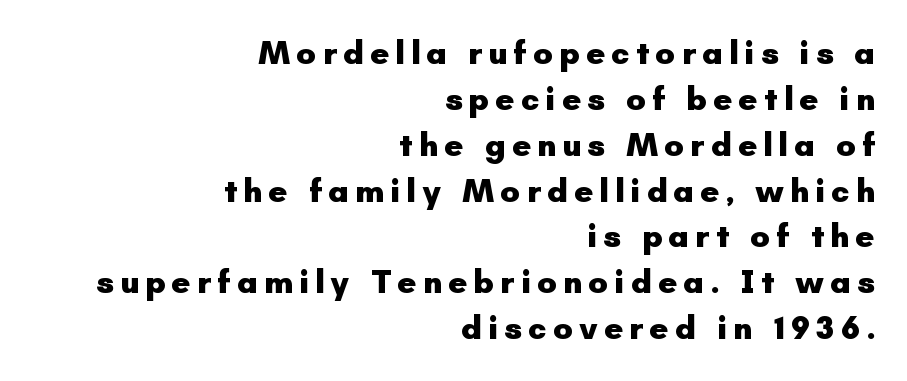
Right-aligned paragraph, ragged on the left. Every letter is thick-stroked: bold, no question. The letters advance in unequal steps, a hallmark of proportional type. Note: no serifs on the glyphs. The glyphs are unaccompanied by any horizontal stroke below them.
